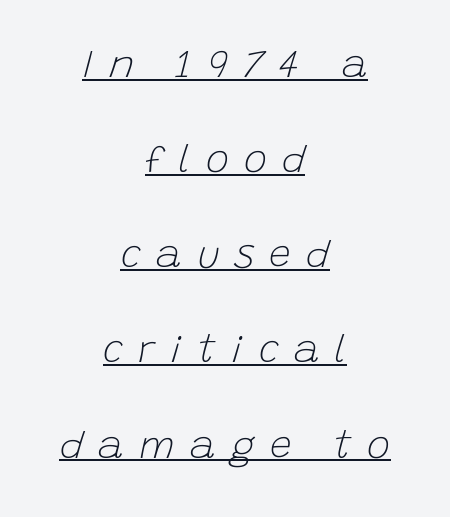
Q: Is the text bold? A: No.
Q: Is the text italic (slanted)? A: Yes, it leans right by about 15 degrees.
Q: Is the text underlined? A: Yes.
Q: How is the paragraph aligned? A: Centered.
Q: Is the spacing between letters normal or unusually wide? A: Unusually wide.
Q: Is the spacing between lines tight, normal or loose? A: Loose.
Q: Width (condensed, normal, or wide)? A: Normal.
Q: Stroke contrast? A: Low.
Q: x-height? A: Large.
Q: Monospaced? A: No.
